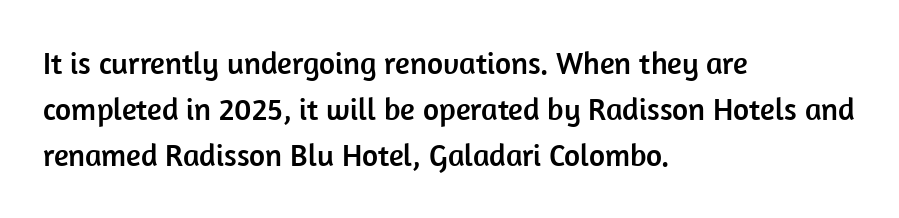
The image shows 31 px sans-serif type, upright; set left-aligned, normal line spacing (1.49x), normal letter spacing, not underlined; low stroke contrast and a medium x-height.
